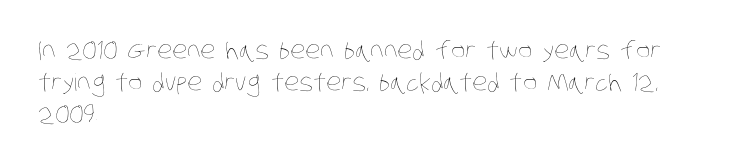
The image shows 24 px text type; set left-aligned, normal line spacing (1.34x), normal letter spacing, not underlined.
